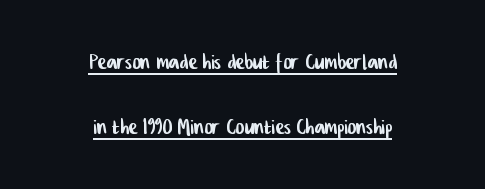
Q: Is the text underlined? A: Yes.
Q: How is the paragraph aligned? A: Centered.
Q: Is the spacing between letters normal or unusually wide? A: Normal.
Q: Is the spacing between lines tight, normal or loose? A: Loose.
